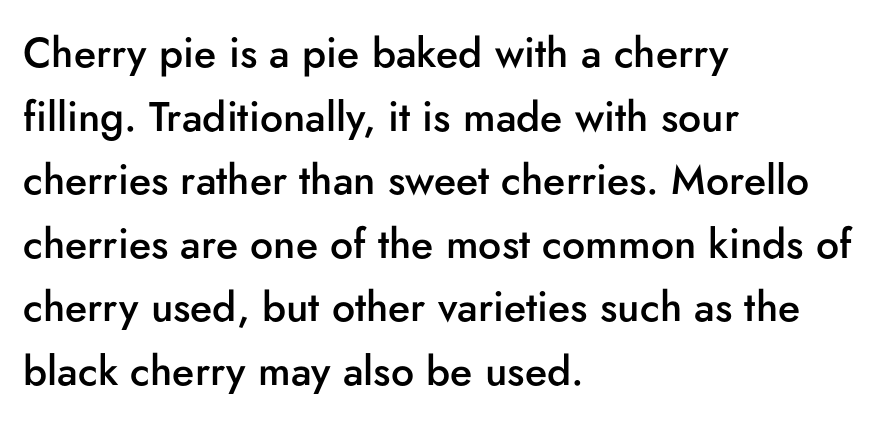
Q: Is the text bold? A: Semi-bold.
Q: Is the text italic (slanted)? A: No, it is upright.
Q: Is the typeface a serif or a sans-serif typeface? A: Sans-serif.
Q: Is the text underlined? A: No.
Q: How is the paragraph aligned? A: Left-aligned.
Q: Is the spacing between letters normal or unusually wide? A: Normal.
Q: Is the spacing between lines tight, normal or loose? A: Normal.
Q: Width (condensed, normal, or wide)? A: Normal.
Q: Stroke contrast? A: Low.
Q: x-height? A: Small.
Q: Monospaced? A: No.
